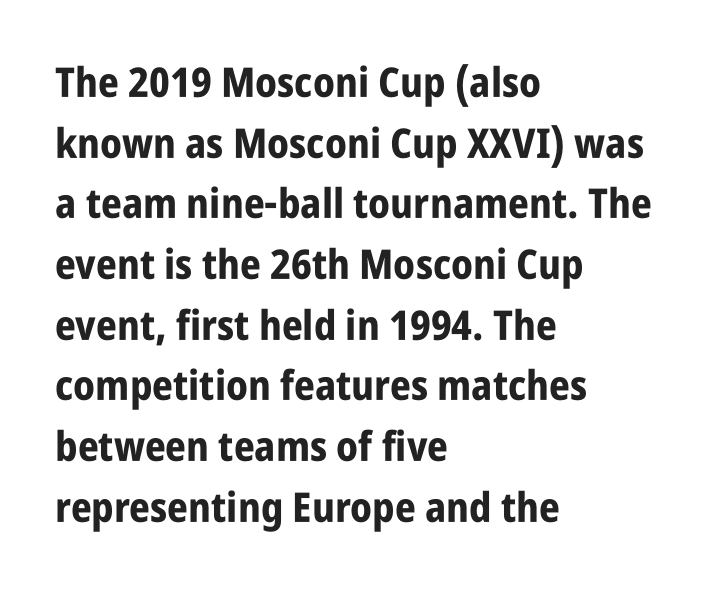
Q: Is the text bold? A: Yes.
Q: Is the text italic (slanted)? A: No, it is upright.
Q: Is the typeface a serif or a sans-serif typeface? A: Sans-serif.
Q: Is the text underlined? A: No.
Q: How is the paragraph aligned? A: Left-aligned.
Q: Is the spacing between letters normal or unusually wide? A: Normal.
Q: Is the spacing between lines tight, normal or loose? A: Normal.
Q: Width (condensed, normal, or wide)? A: Condensed.
Q: Stroke contrast? A: Low.
Q: x-height? A: Large.
Q: Monospaced? A: No.
